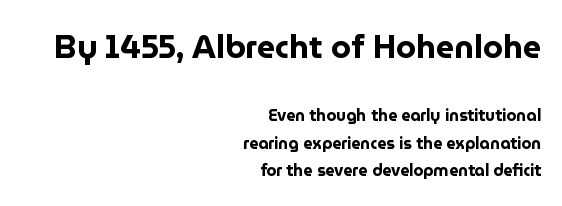
Check the space under the baseline: it is left empty. The glyphs have the mass of a bold cut. Font category for this specimen: sans-serif. You could not count columns in this text — the font is proportionally spaced. Is the lower block the larger one? No — the upper block carries the bigger type.
